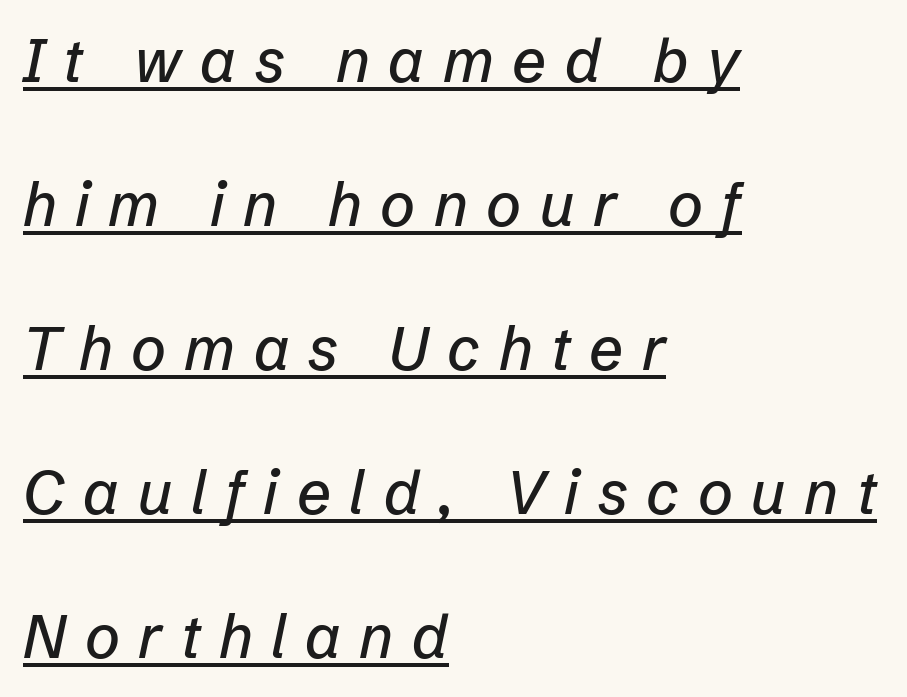
Q: Is the text italic (slanted)? A: Yes, it leans right by about 12 degrees.
Q: Is the text underlined? A: Yes.
Q: How is the paragraph aligned? A: Left-aligned.
Q: Is the spacing between letters normal or unusually wide? A: Unusually wide.
Q: Is the spacing between lines tight, normal or loose? A: Loose.
Q: Width (condensed, normal, or wide)? A: Normal.
Q: Stroke contrast? A: Low.
Q: x-height? A: Medium.
Q: Monospaced? A: No.
